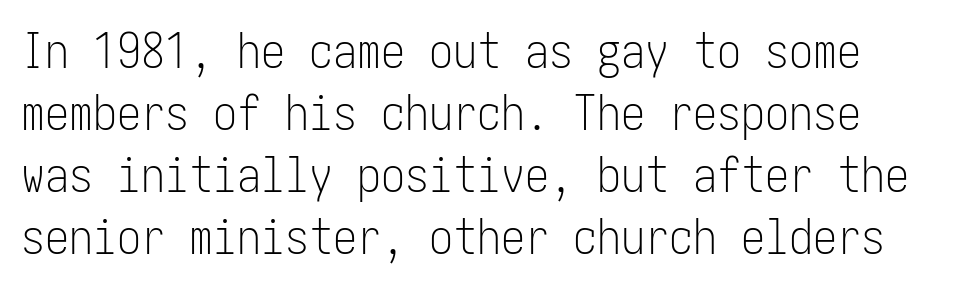
The axis of the letterforms is exactly vertical. Stroke terminals: plain, sans-serif. The rendering keeps characters at their native spacing. Lines of text with bare space underneath.
